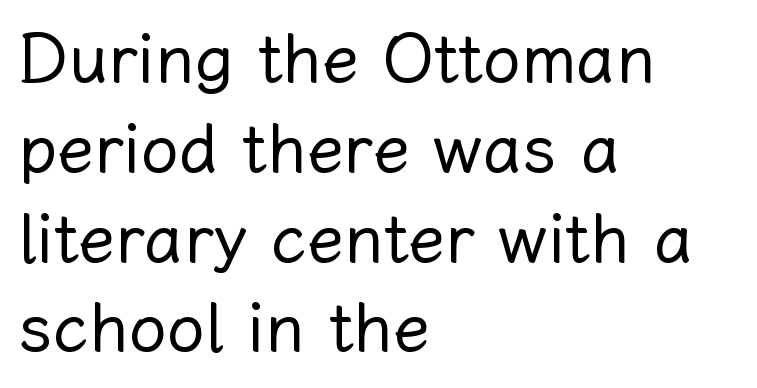
{"italic": "no", "bold": "no", "weight": "regular", "width": "normal", "stroke_contrast": "low", "x_height": "medium", "monospaced": "no", "underline": "no", "align": "left", "line_spacing": "normal", "line_spacing_ratio": 1.32, "letter_spacing": "normal", "letter_spacing_em": 0.0, "glyph_px": 68}
